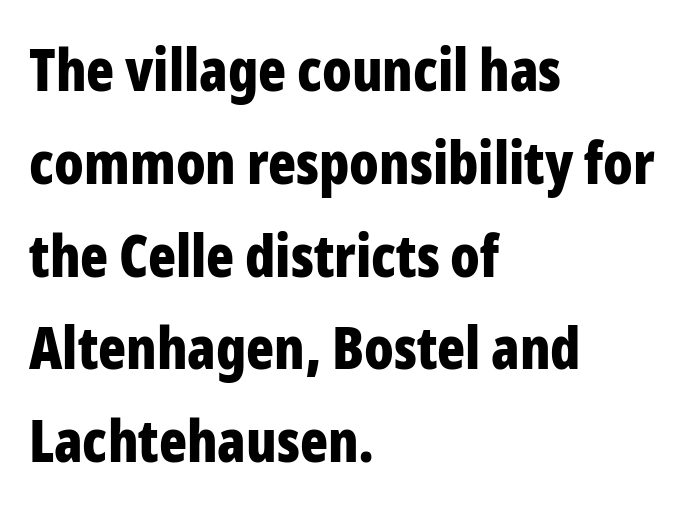
Q: Is the text bold? A: Yes.
Q: Is the text italic (slanted)? A: No, it is upright.
Q: Is the typeface a serif or a sans-serif typeface? A: Sans-serif.
Q: Is the text underlined? A: No.
Q: How is the paragraph aligned? A: Left-aligned.
Q: Is the spacing between letters normal or unusually wide? A: Normal.
Q: Is the spacing between lines tight, normal or loose? A: Normal.
Q: Width (condensed, normal, or wide)? A: Condensed.
Q: Stroke contrast? A: Low.
Q: x-height? A: Medium.
Q: Monospaced? A: No.
